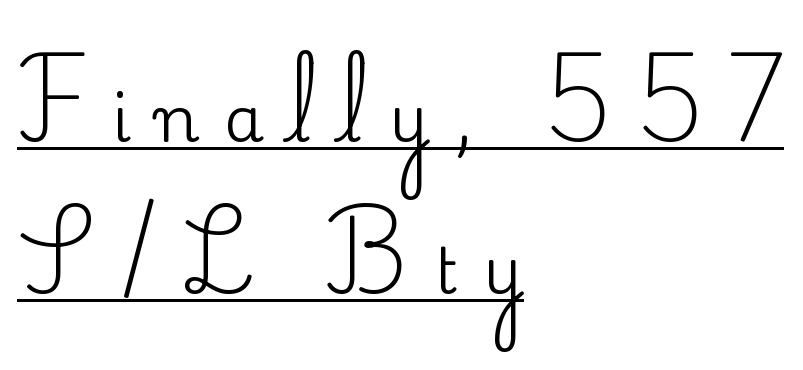
{"serif": "yes", "italic": "no", "width": "normal", "stroke_contrast": "medium", "x_height": "small", "monospaced": "no", "underline": "yes", "align": "left", "line_spacing": "loose", "line_spacing_ratio": 2.37, "letter_spacing": "wide", "letter_spacing_em": 0.39, "glyph_px": 64}
